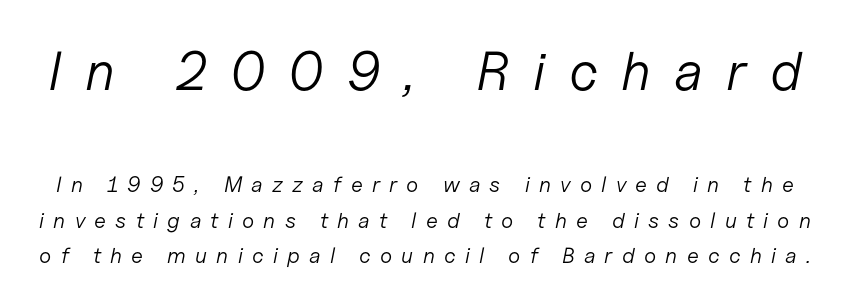
{"italic": "yes", "lean": "right", "slant_degrees": 11, "bold": "no", "weight": "light", "width": "normal", "stroke_contrast": "low", "x_height": "medium", "monospaced": "no", "underline": "no", "line_spacing": "normal", "line_spacing_ratio": 1.63, "letter_spacing": "wide", "letter_spacing_em": 0.42, "larger_block": "first", "size_ratio": 2.5, "glyph_px": 55}
